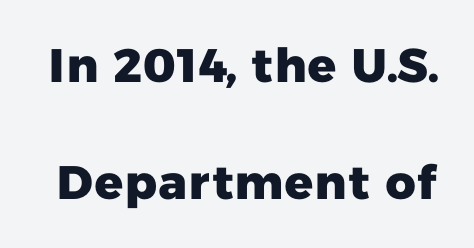
{"serif": "no", "bold": "yes", "weight": "heavy", "width": "normal", "stroke_contrast": "low", "x_height": "medium", "monospaced": "no", "underline": "no", "line_spacing": "loose", "line_spacing_ratio": 2.49, "letter_spacing": "normal", "letter_spacing_em": 0.0, "glyph_px": 47}
